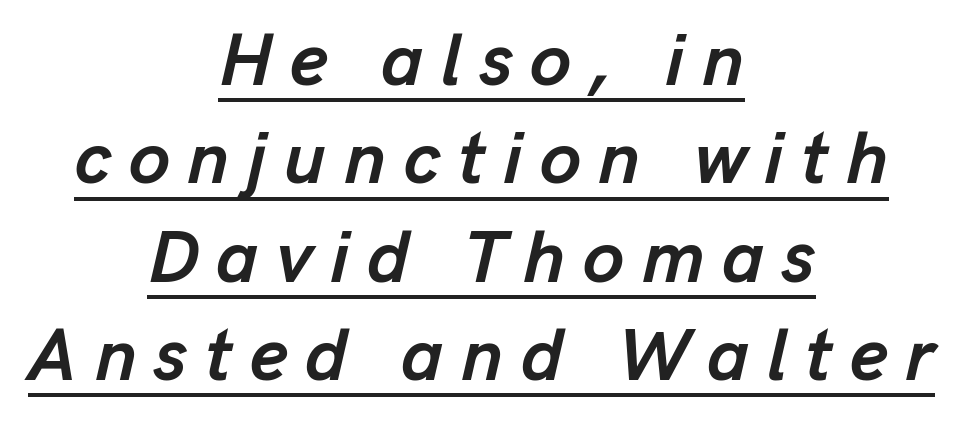
Descenders here cross a horizontal rule under the line. The typesetter chose a symmetrical, centered arrangement here. If you drew a line through each stem, it would be angled. Looks like regular typesetting: each glyph gets only the width it needs. The block of text has a typical density, with ordinary space between rows.
